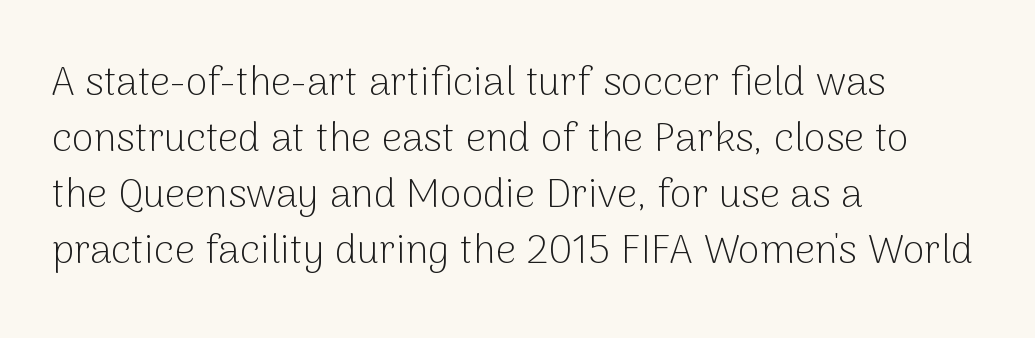
{"serif": "no", "italic": "no", "bold": "no", "weight": "light", "width": "normal", "stroke_contrast": "low", "x_height": "medium", "monospaced": "no", "underline": "no", "align": "left", "line_spacing": "normal", "line_spacing_ratio": 1.4, "letter_spacing": "normal", "letter_spacing_em": 0.0, "glyph_px": 40}
